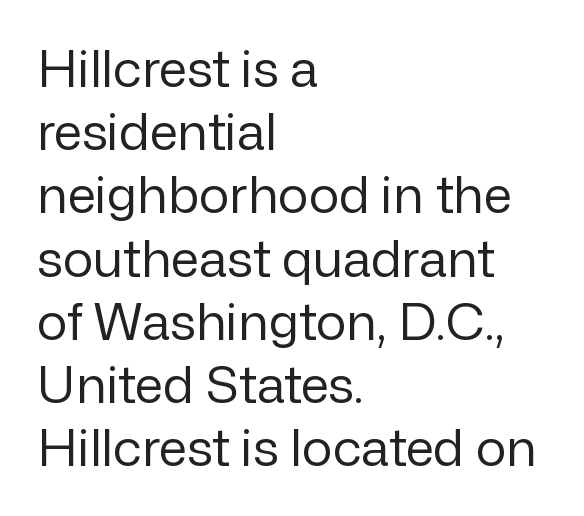
The rendering uses natural spacing where letterforms have individual widths. The face used here is rendered with its standard letterfit. Stems here are at most as thick as an everyday book face. Where is the straight margin? On the left. Typographically, this falls in the sans-serif category. This is roman type, the default non-slanted kind.
